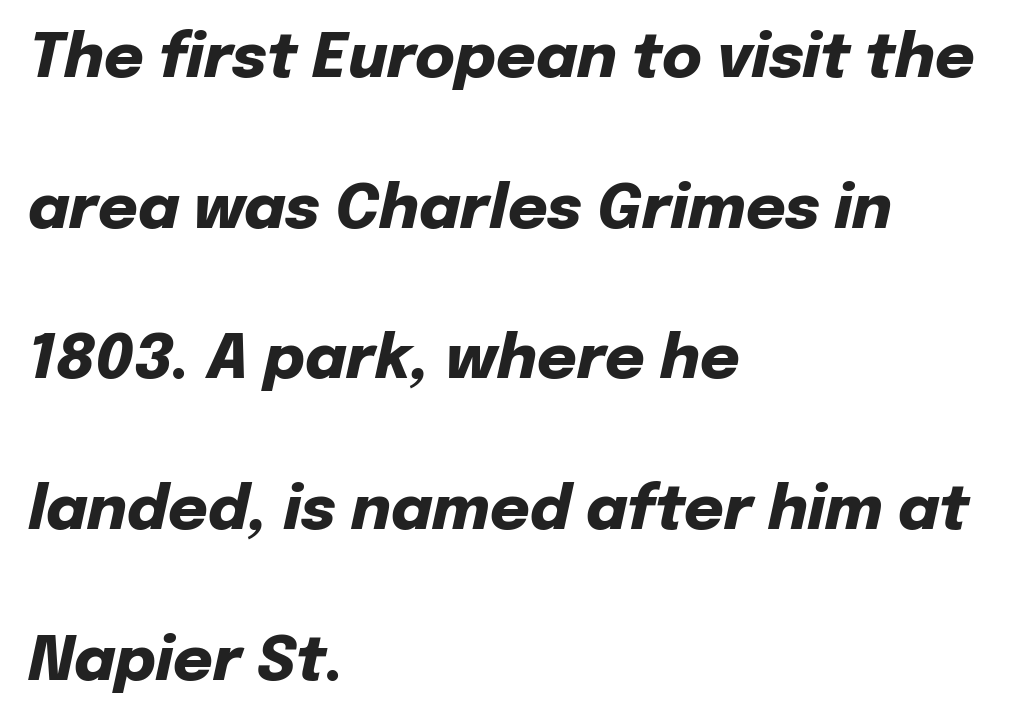
Q: Is the text bold? A: Yes.
Q: Is the text italic (slanted)? A: Yes, it leans right by about 12 degrees.
Q: Is the text underlined? A: No.
Q: How is the paragraph aligned? A: Left-aligned.
Q: Is the spacing between letters normal or unusually wide? A: Normal.
Q: Is the spacing between lines tight, normal or loose? A: Loose.
Q: Width (condensed, normal, or wide)? A: Normal.
Q: Stroke contrast? A: Low.
Q: x-height? A: Medium.
Q: Monospaced? A: No.
